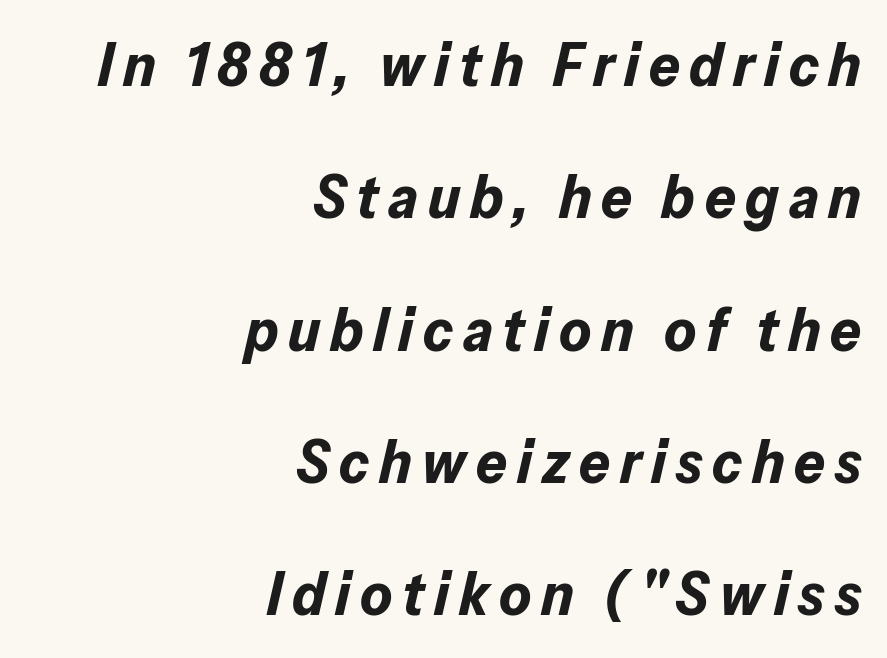
The image shows 61 px bold type, italic (leaning right); set right-aligned, loose line spacing (2.17x), not underlined; low stroke contrast and a medium x-height.
